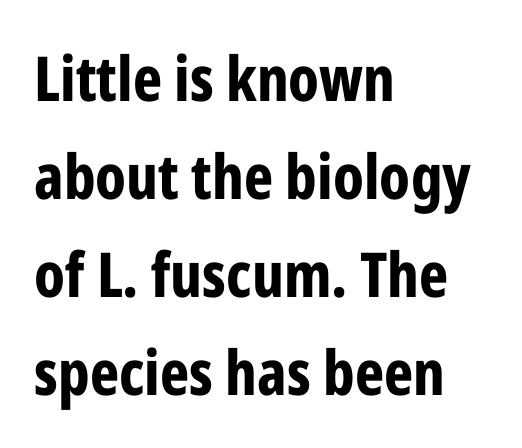
The image shows 62 px bold, condensed sans-serif type, upright; set left-aligned, normal line spacing (1.58x), normal letter spacing, not underlined; low stroke contrast and a medium x-height.
